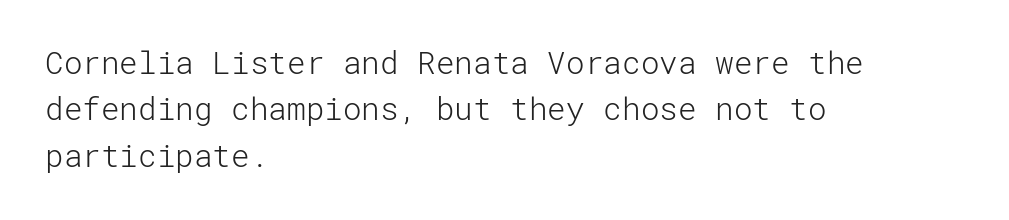
{"serif": "no", "italic": "no", "bold": "no", "weight": "light", "width": "normal", "stroke_contrast": "low", "x_height": "medium", "underline": "no", "align": "left", "line_spacing": "normal", "line_spacing_ratio": 1.5, "letter_spacing": "normal", "letter_spacing_em": 0.0, "glyph_px": 31}
